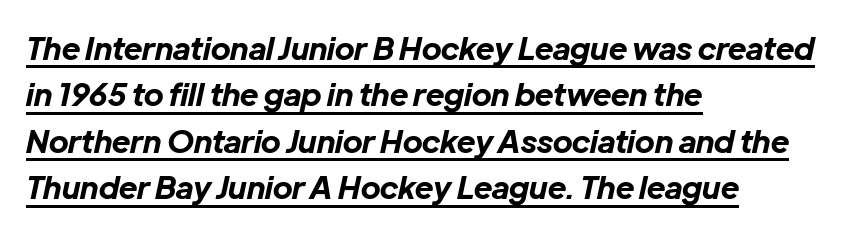
The image shows 31 px bold type, italic (leaning right); set left-aligned, normal line spacing (1.5x), normal letter spacing, underlined; low stroke contrast and a medium x-height.
